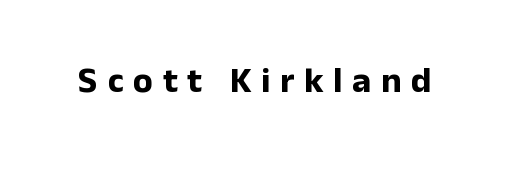
When letters stand straight like this, we call the style roman or upright. Only glyphs here, with clear space below each row. The rendering inserts visible extra space after every character. Spacing verdict: proportional, widths tailored to each character.
